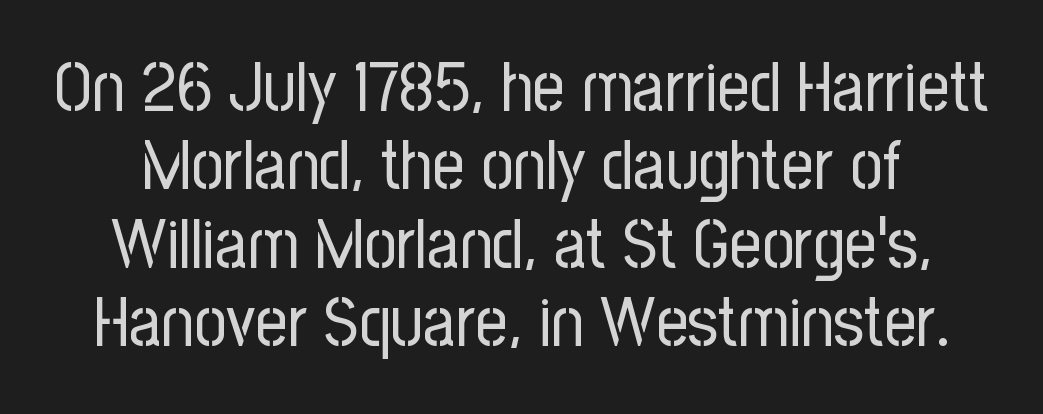
Q: Is the text bold? A: No.
Q: Is the text italic (slanted)? A: No, it is upright.
Q: Is the typeface a serif or a sans-serif typeface? A: Sans-serif.
Q: Is the text underlined? A: No.
Q: Is the spacing between letters normal or unusually wide? A: Normal.
Q: Is the spacing between lines tight, normal or loose? A: Tight.
Q: Width (condensed, normal, or wide)? A: Condensed.
Q: Stroke contrast? A: Low.
Q: x-height? A: Medium.
Q: Monospaced? A: No.
